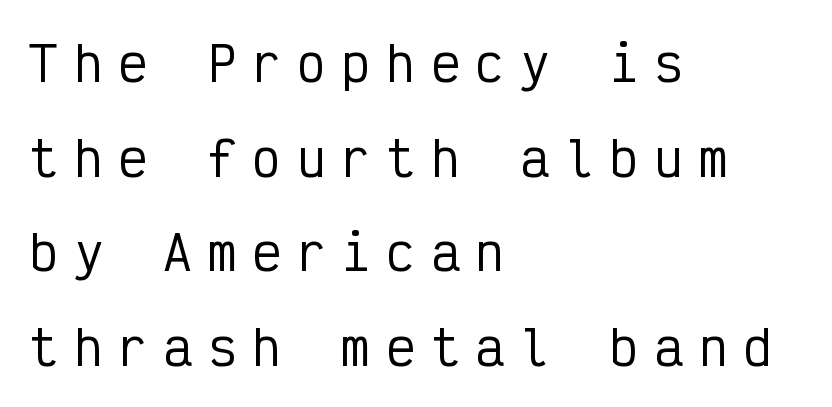
The image shows 48 px condensed sans-serif type, upright, monospaced; set left-aligned, loose line spacing (1.97x), unusually wide letter spacing (+0.33 em), not underlined; low stroke contrast and a medium x-height.
